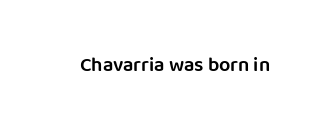
The image shows 20 px text type, upright; set normal letter spacing, not underlined.
